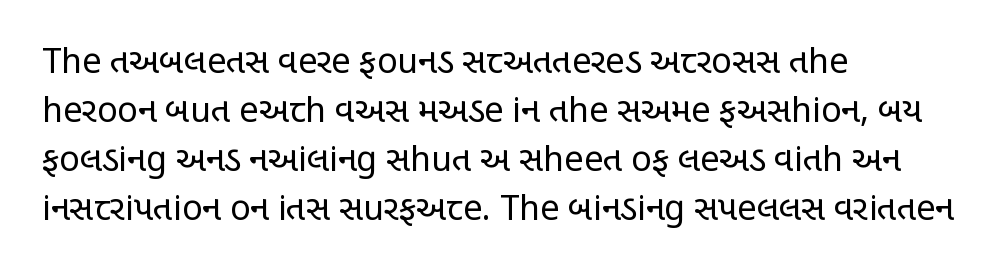
Q: Is the text bold? A: No.
Q: Is the text italic (slanted)? A: No, it is upright.
Q: Is the typeface a serif or a sans-serif typeface? A: Sans-serif.
Q: Is the text underlined? A: No.
Q: How is the paragraph aligned? A: Left-aligned.
Q: Is the spacing between letters normal or unusually wide? A: Normal.
Q: Is the spacing between lines tight, normal or loose? A: Normal.
Q: Width (condensed, normal, or wide)? A: Condensed.
Q: Stroke contrast? A: Low.
Q: x-height? A: Large.
Q: Monospaced? A: No.
